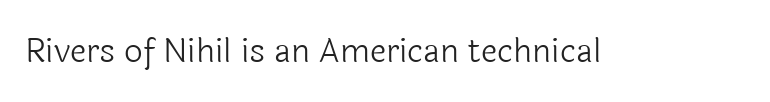
Q: Is the text bold? A: No.
Q: Is the text italic (slanted)? A: No, it is upright.
Q: Is the typeface a serif or a sans-serif typeface? A: Sans-serif.
Q: Is the text underlined? A: No.
Q: Is the spacing between letters normal or unusually wide? A: Normal.
Q: Width (condensed, normal, or wide)? A: Normal.
Q: x-height? A: Medium.
Q: Monospaced? A: No.
